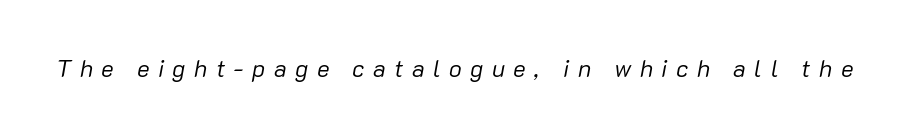
The image shows 24 px text type, italic (leaning right); set unusually wide letter spacing (+0.35 em), not underlined.
